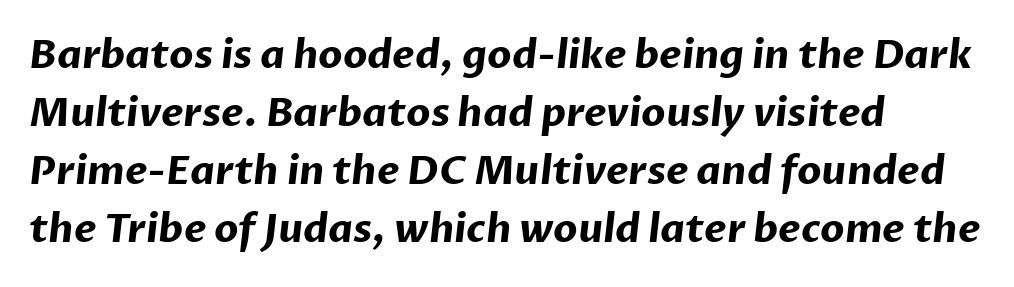
Q: Is the text bold? A: Yes.
Q: Is the typeface a serif or a sans-serif typeface? A: Sans-serif.
Q: Is the text underlined? A: No.
Q: How is the paragraph aligned? A: Left-aligned.
Q: Is the spacing between letters normal or unusually wide? A: Normal.
Q: Is the spacing between lines tight, normal or loose? A: Normal.
Q: Width (condensed, normal, or wide)? A: Normal.
Q: Stroke contrast? A: Low.
Q: x-height? A: Medium.
Q: Monospaced? A: No.
